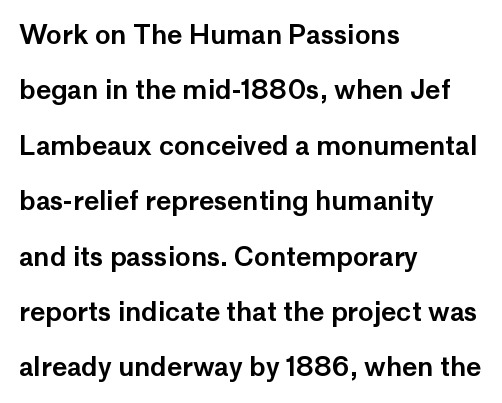
These lines stand farther apart than default settings would place them. Observe the ordinary spacing: letters are neighbours, not strangers. The lines are quadded left. Each row of text sits above clean, open space.
